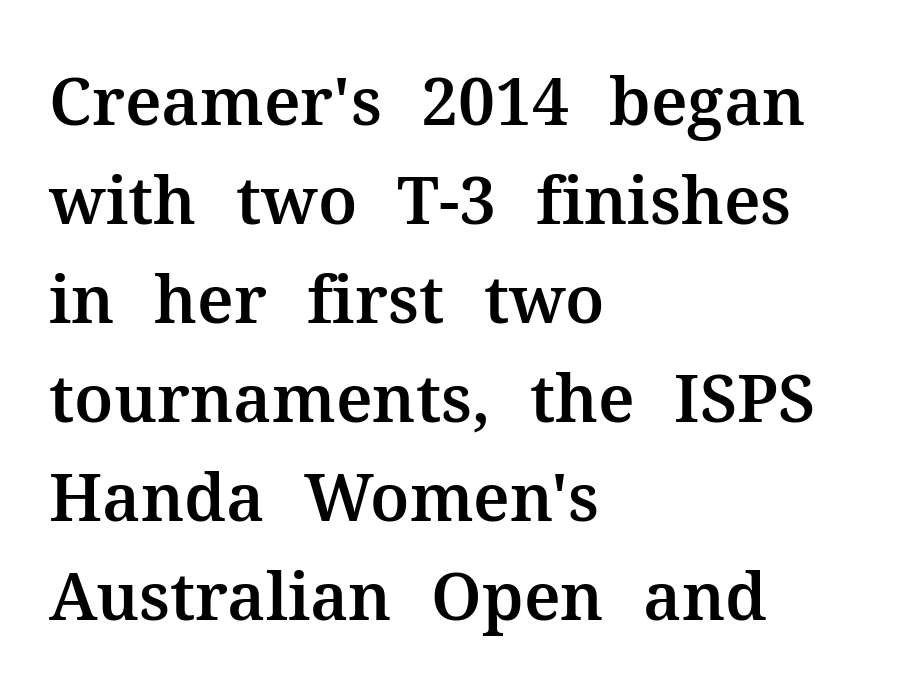
The image shows 66 px serif type, upright; set left-aligned, normal line spacing (1.5x), normal letter spacing, not underlined; medium stroke contrast and a medium x-height.
